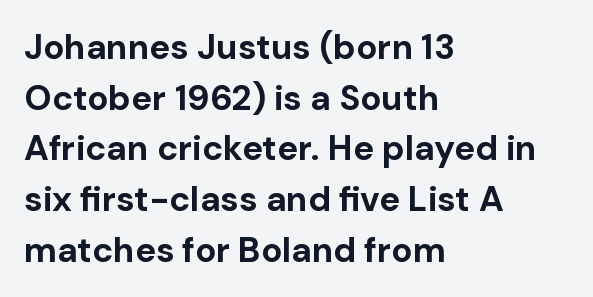
Q: Is the text bold? A: Yes.
Q: Is the text italic (slanted)? A: No, it is upright.
Q: Is the typeface a serif or a sans-serif typeface? A: Sans-serif.
Q: Is the text underlined? A: No.
Q: How is the paragraph aligned? A: Left-aligned.
Q: Is the spacing between letters normal or unusually wide? A: Normal.
Q: Is the spacing between lines tight, normal or loose? A: Normal.
Q: Width (condensed, normal, or wide)? A: Normal.
Q: Stroke contrast? A: Low.
Q: x-height? A: Medium.
Q: Monospaced? A: No.
